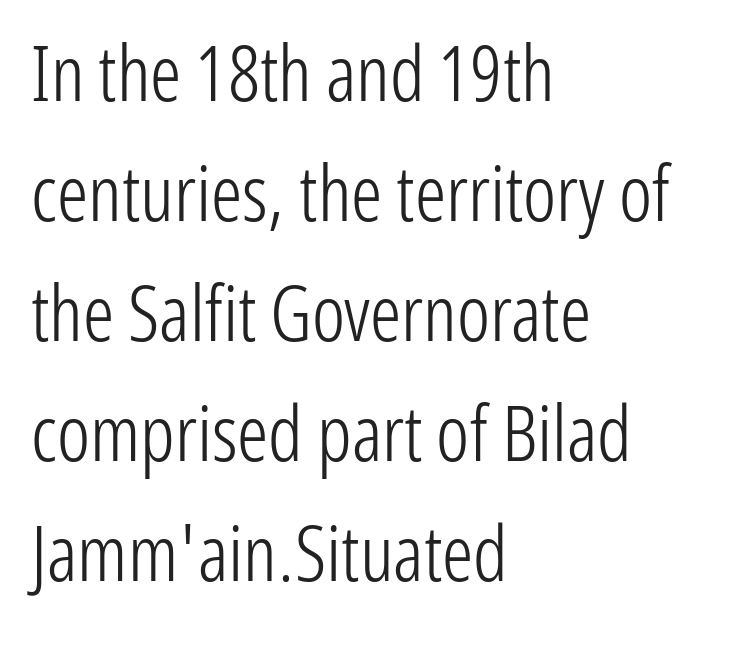
The image shows 78 px light, condensed sans-serif type, upright; set left-aligned, normal line spacing (1.54x), normal letter spacing, not underlined; low stroke contrast and a medium x-height.
